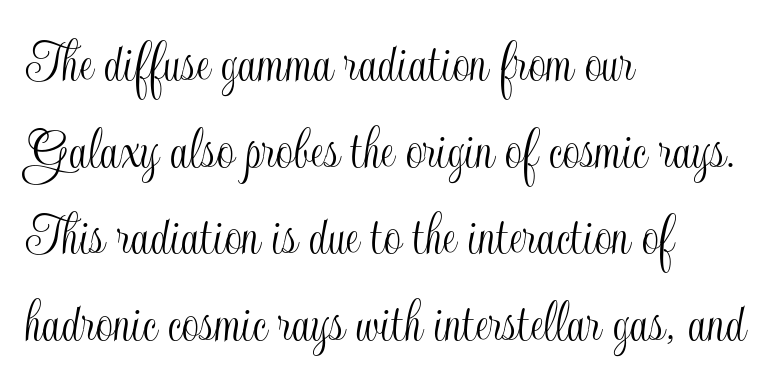
Q: Is the text italic (slanted)? A: Yes.
Q: Is the text underlined? A: No.
Q: How is the paragraph aligned? A: Left-aligned.
Q: Is the spacing between letters normal or unusually wide? A: Normal.
Q: Is the spacing between lines tight, normal or loose? A: Normal.
Q: Width (condensed, normal, or wide)? A: Condensed.
Q: x-height? A: Small.
Q: Monospaced? A: No.
